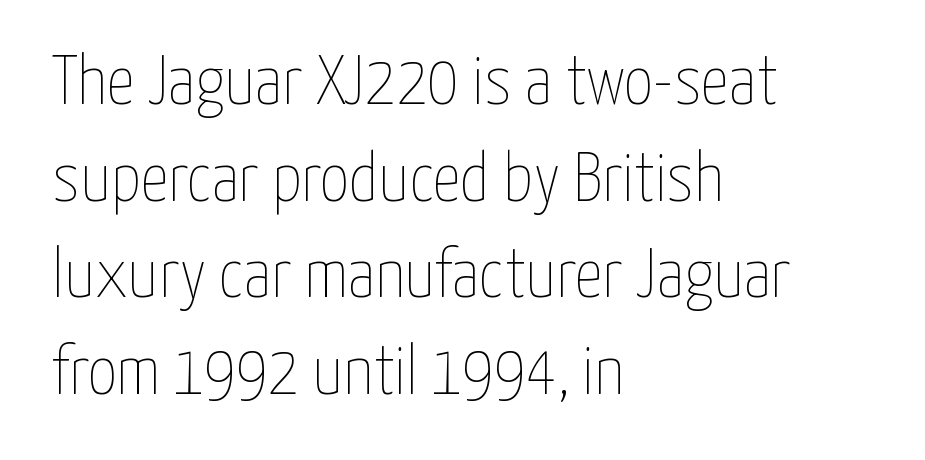
Q: Is the text bold? A: No.
Q: Is the text italic (slanted)? A: No, it is upright.
Q: Is the text underlined? A: No.
Q: How is the paragraph aligned? A: Left-aligned.
Q: Is the spacing between letters normal or unusually wide? A: Normal.
Q: Is the spacing between lines tight, normal or loose? A: Normal.
Q: Width (condensed, normal, or wide)? A: Condensed.
Q: Stroke contrast? A: Low.
Q: x-height? A: Medium.
Q: Monospaced? A: No.
